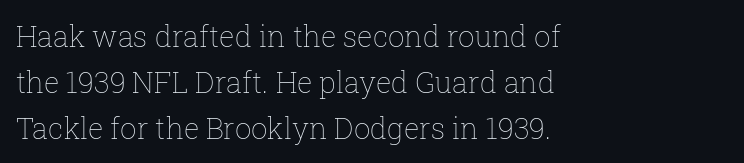
{"italic": "no", "bold": "no", "weight": "thin", "width": "normal", "stroke_contrast": "low", "x_height": "medium", "monospaced": "no", "underline": "no", "align": "left", "line_spacing": "normal", "line_spacing_ratio": 1.58, "letter_spacing": "normal", "letter_spacing_em": 0.0, "glyph_px": 29}
